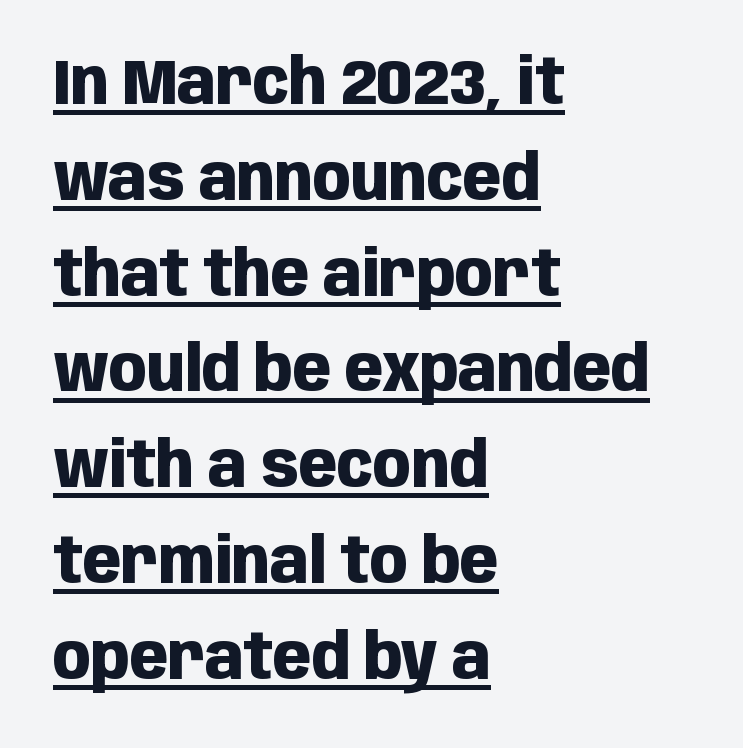
The image shows 63 px heavy, condensed sans-serif type, upright; set left-aligned, normal line spacing (1.52x), normal letter spacing, underlined; low stroke contrast and a large x-height.
